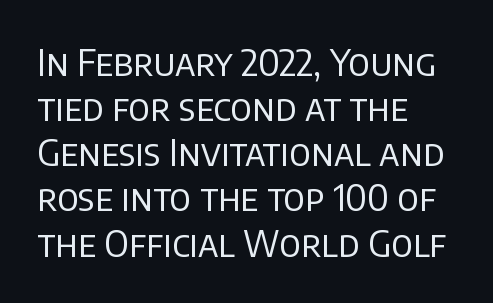
{"serif": "no", "italic": "no", "bold": "no", "weight": "regular", "width": "normal", "stroke_contrast": "low", "x_height": "large", "monospaced": "no", "underline": "no", "align": "left", "line_spacing_ratio": 1.22, "letter_spacing": "normal", "letter_spacing_em": 0.0, "glyph_px": 37}
